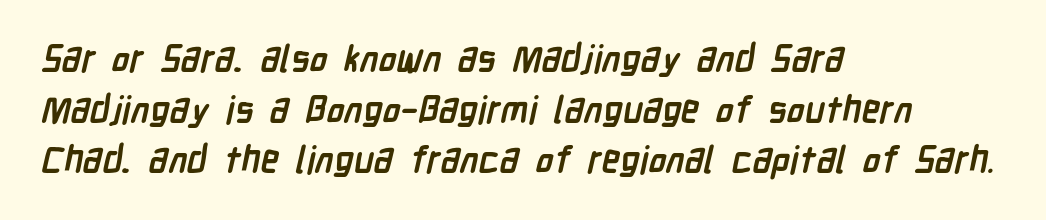
{"serif": "no", "bold": "yes", "weight": "semibold", "width": "condensed", "stroke_contrast": "low", "x_height": "medium", "monospaced": "no", "underline": "no", "align": "left", "line_spacing": "normal", "line_spacing_ratio": 1.37, "letter_spacing": "normal", "letter_spacing_em": 0.0, "glyph_px": 37}
